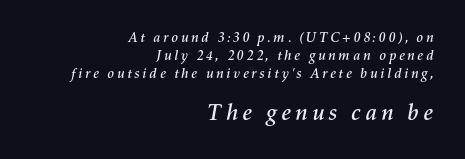
{"italic": "yes", "lean": "right", "slant_degrees": 11, "underline": "no", "align": "right", "line_spacing": "normal", "line_spacing_ratio": 1.28, "larger_block": "second", "size_ratio": 1.64, "glyph_px": 23}
